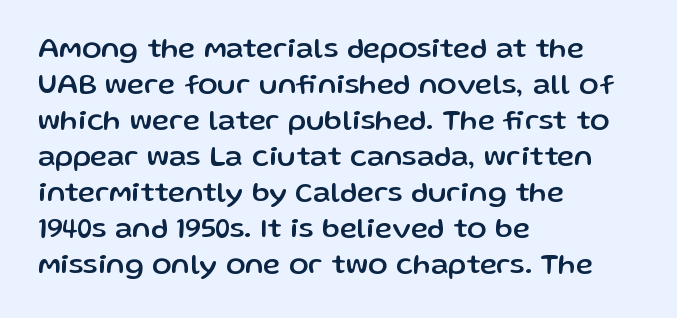
Q: Is the text italic (slanted)? A: No, it is upright.
Q: Is the typeface a serif or a sans-serif typeface? A: Sans-serif.
Q: Is the text underlined? A: No.
Q: How is the paragraph aligned? A: Left-aligned.
Q: Is the spacing between letters normal or unusually wide? A: Normal.
Q: Width (condensed, normal, or wide)? A: Normal.
Q: Stroke contrast? A: Low.
Q: x-height? A: Medium.
Q: Monospaced? A: No.
